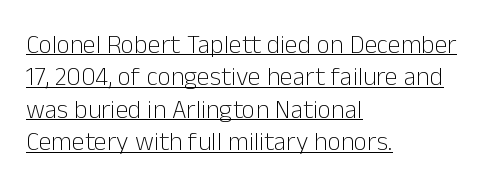
{"italic": "no", "bold": "no", "underline": "yes", "align": "left", "line_spacing": "normal", "line_spacing_ratio": 1.25, "letter_spacing": "normal", "letter_spacing_em": 0.0, "glyph_px": 26}
